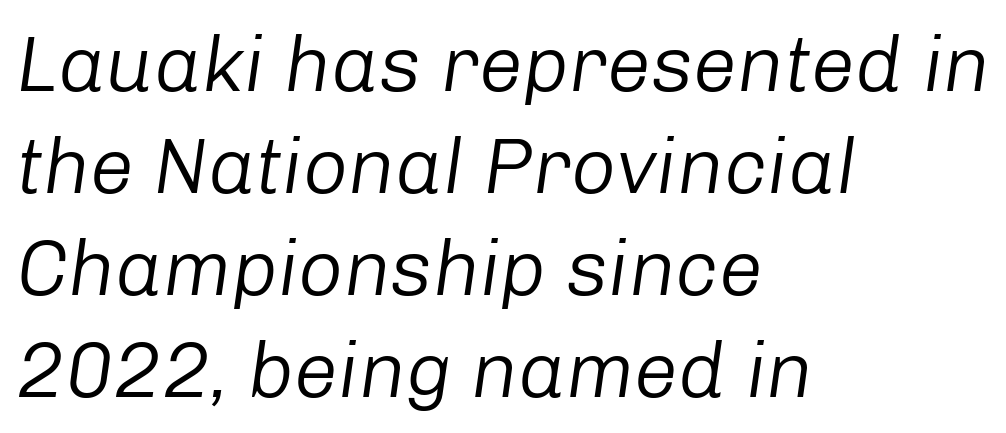
{"italic": "yes", "lean": "right", "slant_degrees": 8, "bold": "no", "weight": "regular", "width": "normal", "stroke_contrast": "low", "x_height": "medium", "monospaced": "no", "underline": "no", "align": "left", "line_spacing": "normal", "line_spacing_ratio": 1.29, "letter_spacing": "normal", "letter_spacing_em": 0.0, "glyph_px": 79}
